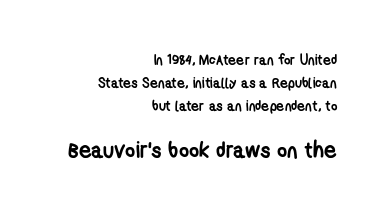
{"bold": "yes", "underline": "no", "align": "right", "line_spacing": "normal", "line_spacing_ratio": 1.66, "letter_spacing": "normal", "letter_spacing_em": 0.0, "larger_block": "second", "size_ratio": 1.57, "glyph_px": 22}
